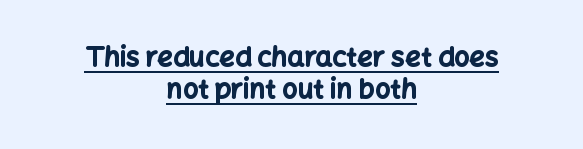
The image shows 27 px bold type, upright; set centered, line spacing 1.17x, normal letter spacing, underlined.
